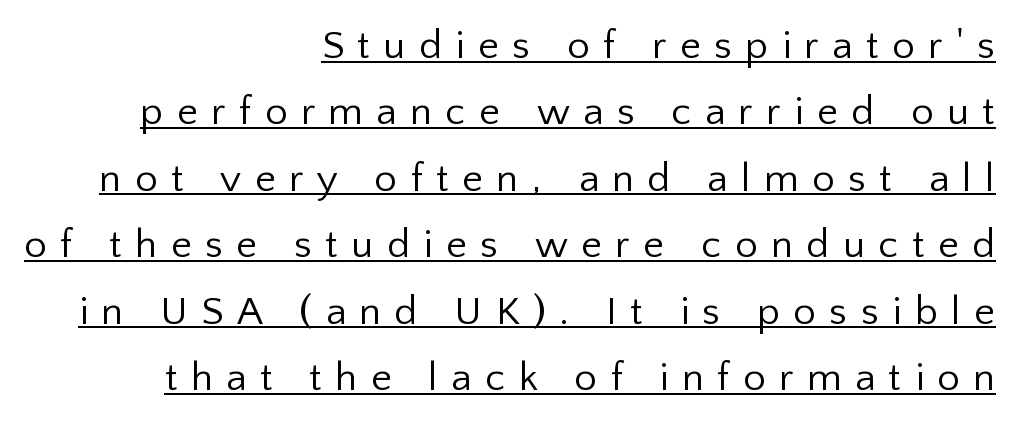
{"serif": "no", "italic": "no", "bold": "no", "weight": "regular", "width": "normal", "stroke_contrast": "low", "x_height": "medium", "monospaced": "no", "underline": "yes", "align": "right", "line_spacing": "normal", "line_spacing_ratio": 1.66, "letter_spacing": "wide", "letter_spacing_em": 0.34, "glyph_px": 40}
